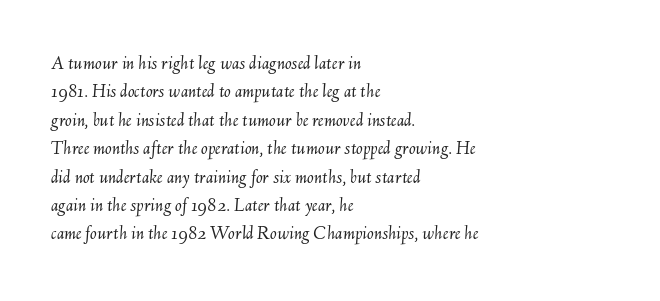
{"italic": "yes", "lean": "right", "slant_degrees": 6, "bold": "no", "underline": "no", "align": "left", "line_spacing": "normal", "line_spacing_ratio": 1.42, "letter_spacing": "normal", "letter_spacing_em": 0.0, "glyph_px": 20}
